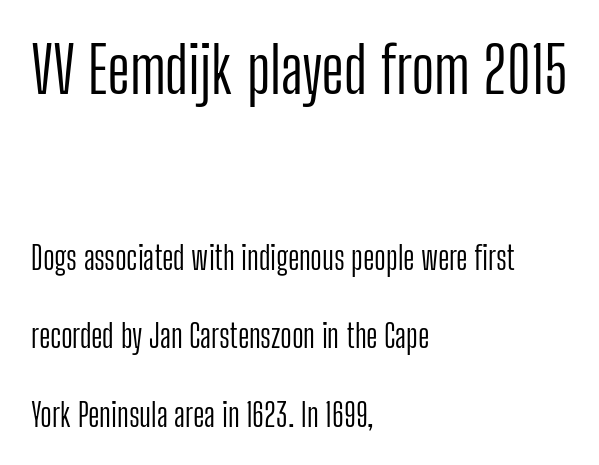
The image shows 64 px light, condensed sans-serif type, upright; set left-aligned, loose line spacing (2.44x), normal letter spacing, not underlined; the first (top) block is 2.0x larger; low stroke contrast and a medium x-height.
